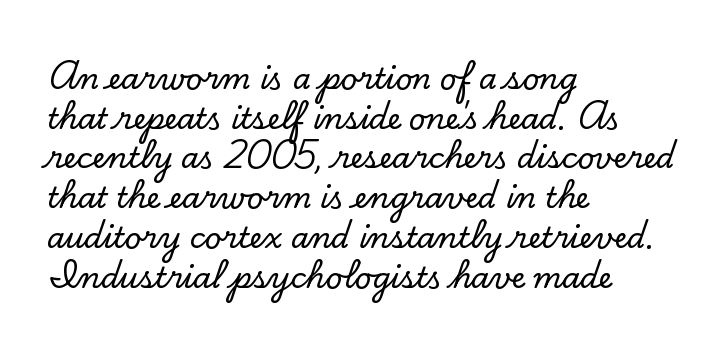
Default kerning and tracking; the words read as compact shapes. This sample has the flowing, uneven cadence of proportional lettering. The space directly below the letters is spotless.
